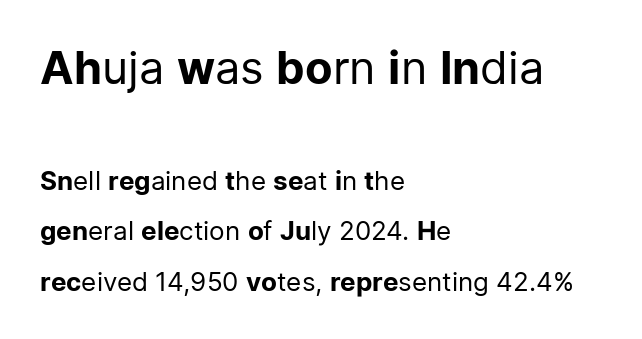
The image shows 45 px regular-weight sans-serif type, upright; set left-aligned, loose line spacing (1.95x), normal letter spacing, not underlined; the first (top) block is 1.73x larger; low stroke contrast and a medium x-height.
